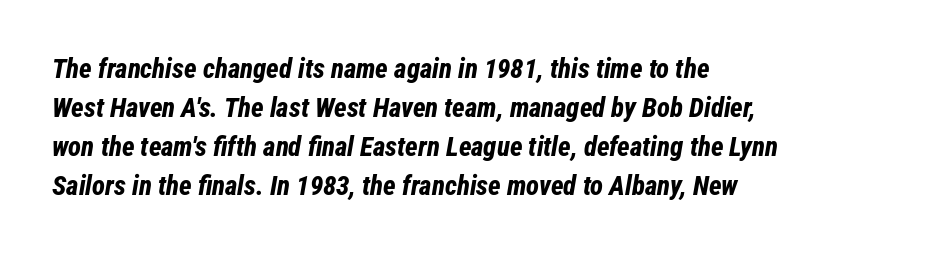
{"italic": "yes", "lean": "right", "slant_degrees": 12, "bold": "yes", "underline": "no", "align": "left", "line_spacing": "normal", "line_spacing_ratio": 1.44, "letter_spacing": "normal", "letter_spacing_em": 0.0, "glyph_px": 27}
